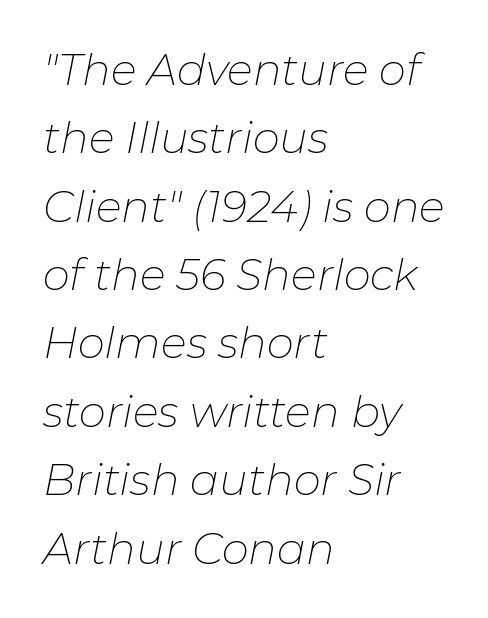
Look at the tracking — it's just the regular setting, nothing added. Glance below the letters and you will spot only blank space. The rendering anchors every line to the left-hand side. Character widths vary here, with narrow letters taking less room than wide ones.
